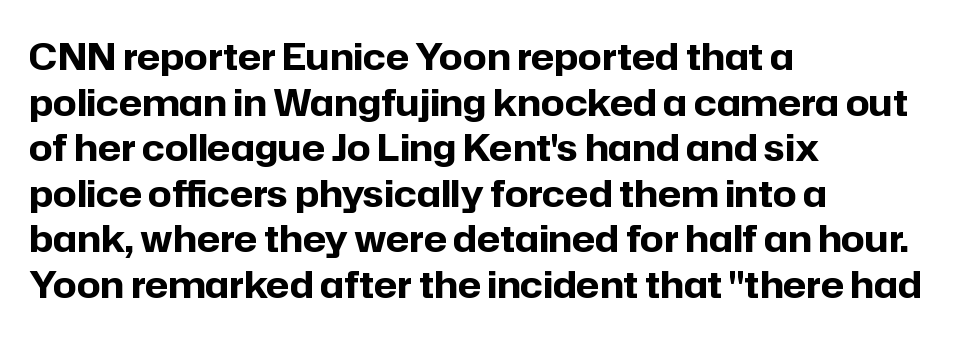
{"serif": "no", "italic": "no", "bold": "yes", "weight": "bold", "width": "normal", "stroke_contrast": "low", "x_height": "medium", "monospaced": "no", "underline": "no", "align": "left", "line_spacing_ratio": 1.23, "letter_spacing": "normal", "letter_spacing_em": 0.0, "glyph_px": 37}
